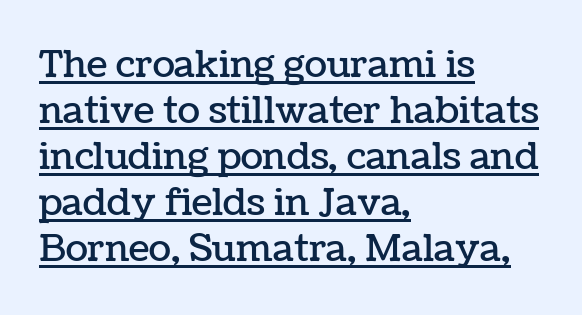
In terms of letterspacing, this is plain default setting. The passage is arranged the way most books set body copy — flush left. Italic: no, the glyphs are upright roman. The letters advance in unequal steps, a hallmark of proportional type. Quick note: underline on.
